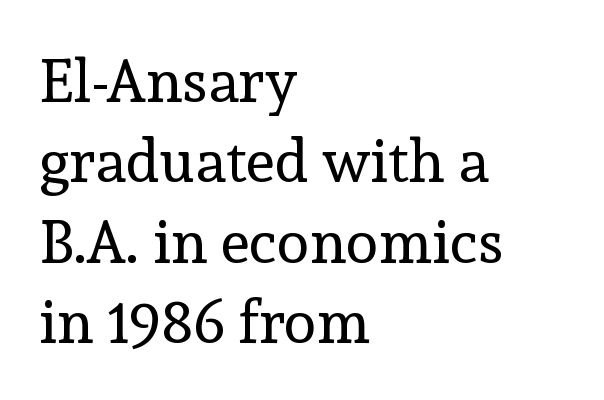
Each row of text sits above clean, open space. The weight would be labelled regular, book, light, or lighter still. Varying glyph widths throughout — classic text-font behaviour. Short note: letters normally spaced. Each letter's strokes conclude with small projecting serifs.
